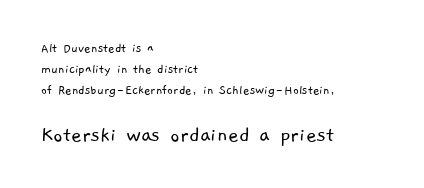
Nobody drew a line under any word here. Nothing unusual about the tracking: characters are spaced as the font intends. A student would notice the bottom passage is typeset larger than what precedes it. The vertical gap from one line to the next is medium. Casual observation: everything's shoved over to the left. Weight: not bold — regular or lighter.
